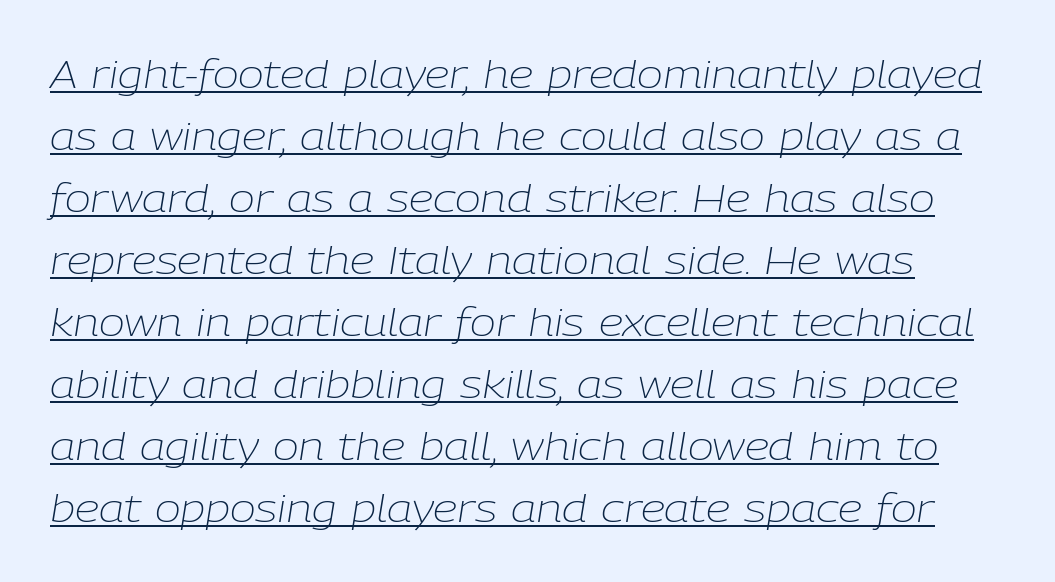
{"italic": "yes", "lean": "right", "slant_degrees": 9, "bold": "no", "weight": "light", "width": "normal", "stroke_contrast": "low", "x_height": "medium", "monospaced": "no", "underline": "yes", "line_spacing": "normal", "line_spacing_ratio": 1.59, "letter_spacing": "normal", "letter_spacing_em": 0.0, "glyph_px": 39}
